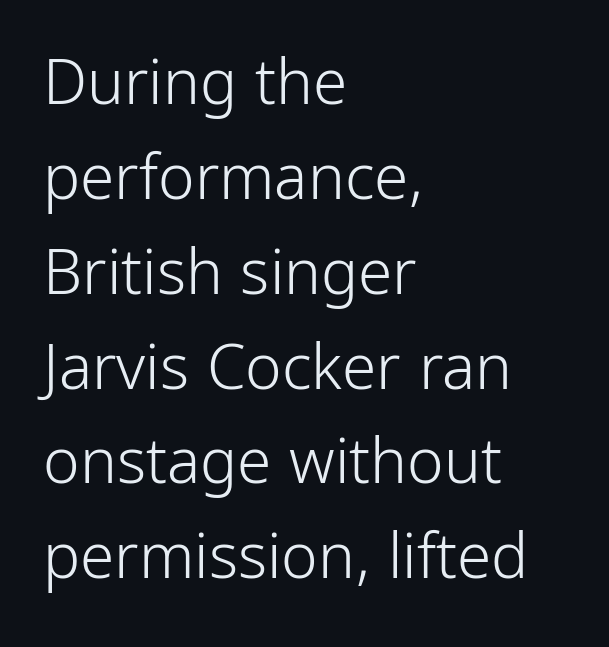
Spacing verdict: proportional, widths tailored to each character. Is the stroke heavy? The answer is a plain regular-or-lighter. This is the regular roman posture of the typeface. The horizontal fit of the characters is conventional and even. These lines are set flush left with a ragged right edge. One glance says typical: line gaps are just what's usual.
